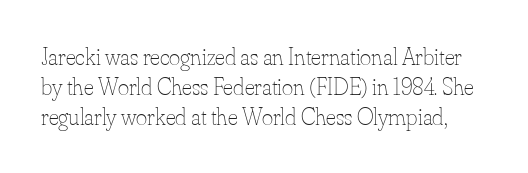
The image shows 24 px text type, upright; set line spacing 1.24x, normal letter spacing, not underlined.
